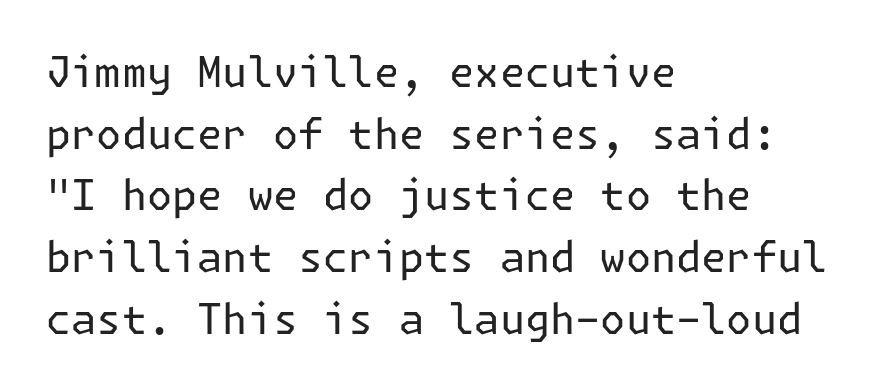
The lettering stays uniformly vertical, giving the passage a roman look. Clear beneath every line of the passage. Look at the bottom of the vertical strokes: they stop flat, with no serifs. The type is set solid horizontally, with unmodified tracking. These lines sit exactly where default settings would place them.
